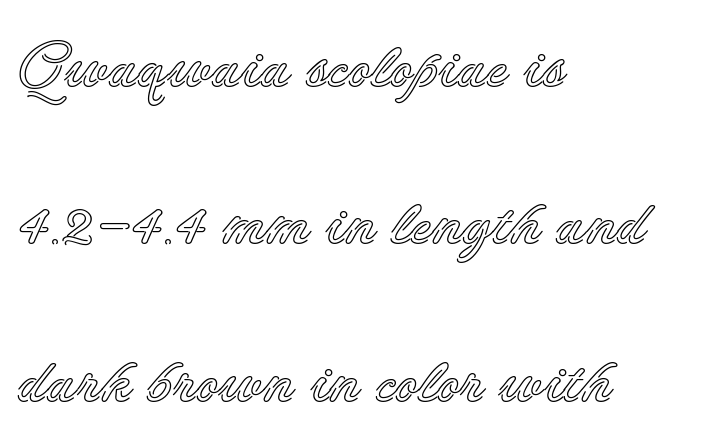
{"width": "normal", "x_height": "small", "monospaced": "no", "underline": "no", "align": "left", "line_spacing": "loose", "line_spacing_ratio": 2.46, "letter_spacing": "normal", "letter_spacing_em": 0.0, "glyph_px": 64}
